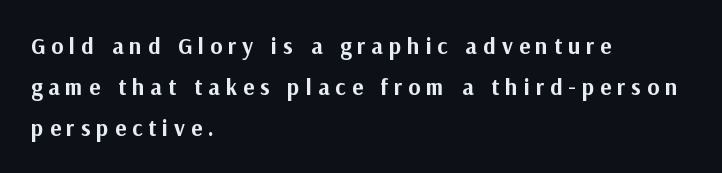
The image shows 23 px bold type, upright; set left-aligned, line spacing 1.78x, unusually wide letter spacing (+0.26 em), not underlined.
